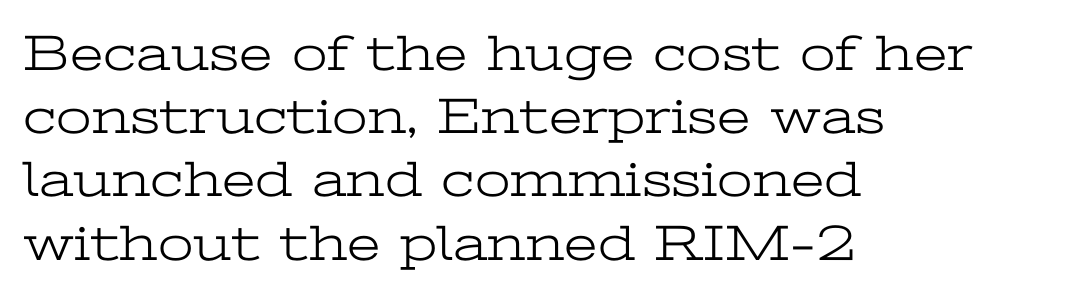
{"serif": "yes", "italic": "no", "bold": "no", "weight": "light", "width": "wide", "stroke_contrast": "low", "x_height": "medium", "monospaced": "no", "underline": "no", "align": "left", "line_spacing_ratio": 1.24, "letter_spacing": "normal", "letter_spacing_em": 0.0, "glyph_px": 51}
